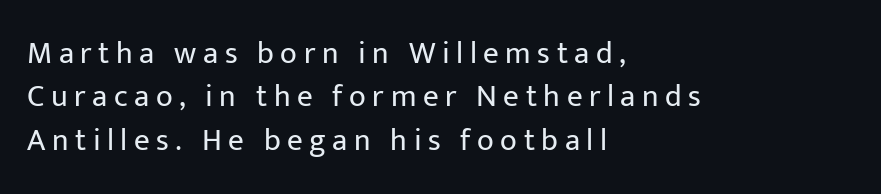
Q: Is the text bold? A: No.
Q: Is the text italic (slanted)? A: No, it is upright.
Q: Is the typeface a serif or a sans-serif typeface? A: Sans-serif.
Q: Is the text underlined? A: No.
Q: How is the paragraph aligned? A: Left-aligned.
Q: Is the spacing between letters normal or unusually wide? A: Unusually wide.
Q: Is the spacing between lines tight, normal or loose? A: Normal.
Q: Width (condensed, normal, or wide)? A: Normal.
Q: Stroke contrast? A: Low.
Q: x-height? A: Medium.
Q: Monospaced? A: No.
